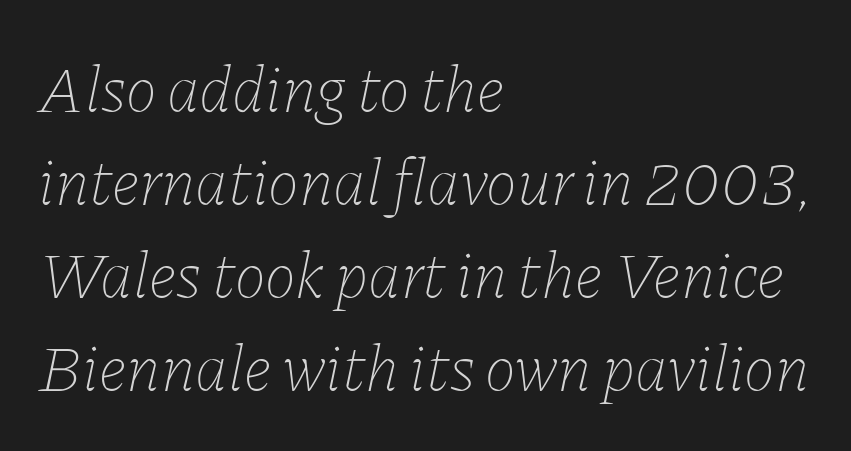
Observe the ordinary spacing: letters are neighbours, not strangers. Type without underlining. Is this a fixed-width face? No — the glyphs have proportional, varying widths. Typeset ragged right — the left edge is the straight one. Slanted lettering throughout. The rendering uses a moderate line-height, typical for paragraphs.
